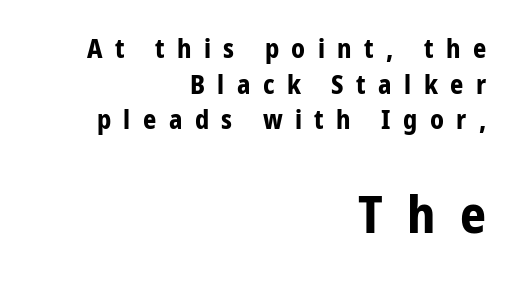
How heavy is the stroke? Heavy — this is a bold. The leading is moderate, giving the passage an even texture. A student would notice the bottom passage is typeset larger than what precedes it. Line endings align vertically; line beginnings do not. In terms of letterform style, serifs are entirely absent.
